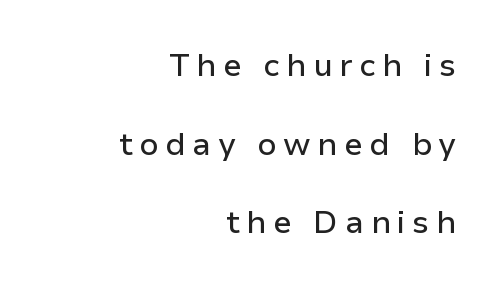
Q: Is the text italic (slanted)? A: No, it is upright.
Q: Is the typeface a serif or a sans-serif typeface? A: Sans-serif.
Q: Is the text underlined? A: No.
Q: How is the paragraph aligned? A: Right-aligned.
Q: Is the spacing between letters normal or unusually wide? A: Unusually wide.
Q: Is the spacing between lines tight, normal or loose? A: Loose.
Q: Width (condensed, normal, or wide)? A: Normal.
Q: Stroke contrast? A: Low.
Q: x-height? A: Medium.
Q: Monospaced? A: No.
